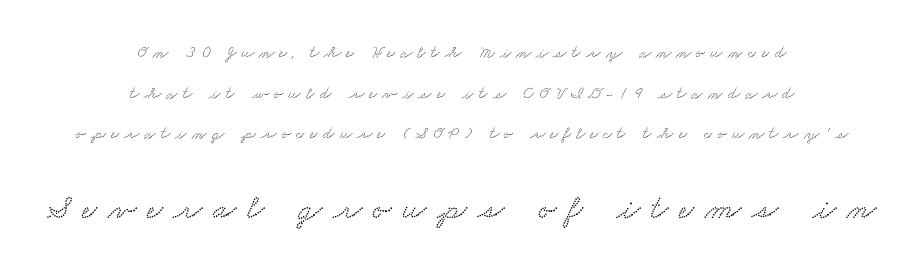
Layout note: lines centered. The face used here is seriffed, in the tradition of book romans. Line spacing here is loose. Loose tracking; the words dissolve into strings of separated letters. Only glyphs here, with clear space below each row. Small over large — that's the arrangement of the two blocks here.
